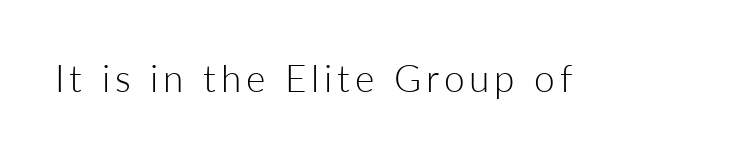
Q: Is the text bold? A: No.
Q: Is the text italic (slanted)? A: No, it is upright.
Q: Is the typeface a serif or a sans-serif typeface? A: Sans-serif.
Q: Is the text underlined? A: No.
Q: Width (condensed, normal, or wide)? A: Normal.
Q: Stroke contrast? A: Low.
Q: x-height? A: Medium.
Q: Monospaced? A: No.
